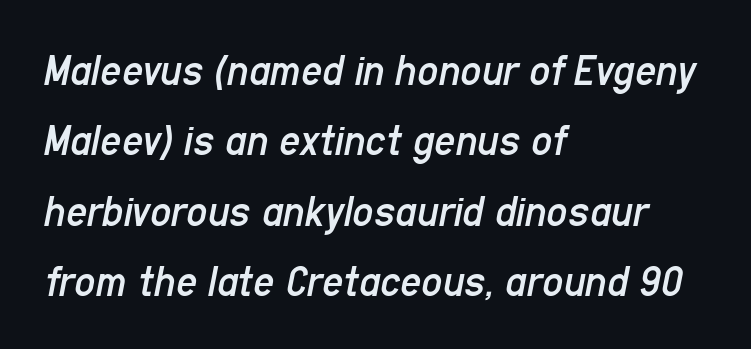
Note the varied advance widths — an 'i' is clearly narrower than an 'm'. Each line starts at the same left margin while the right side varies. This sample uses plain, unmodified letter spacing. A normal amount of white space separates one row of letters from the next. The typesetting does not lean heavy: it is not bold. The specimen reads as italic at a glance.
